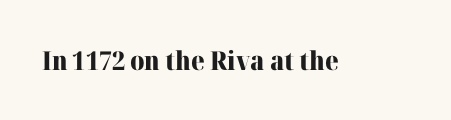
Q: Is the text bold? A: Yes.
Q: Is the text italic (slanted)? A: No, it is upright.
Q: Is the text underlined? A: No.
Q: Is the spacing between letters normal or unusually wide? A: Normal.
